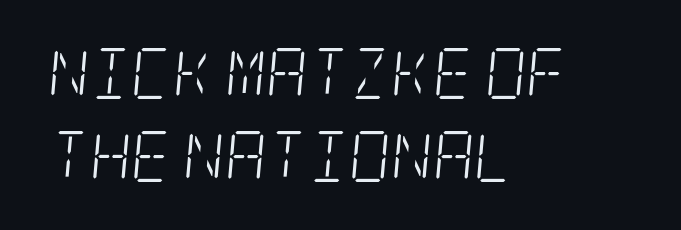
Letterform terminals end in serifs throughout the passage. An italicized treatment has been applied to the whole sample. Each stroke keeps to a modest, everyday thickness or less. Rule under the text: the space is simply empty.
